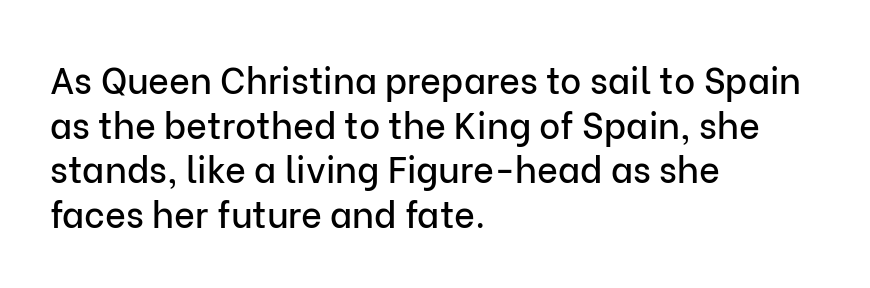
The rendering anchors every line to the left-hand side. You can tell it's not italic because the verticals are truly vertical. The zone under the glyphs is completely vacant. This sample uses plain, unmodified letter spacing.
